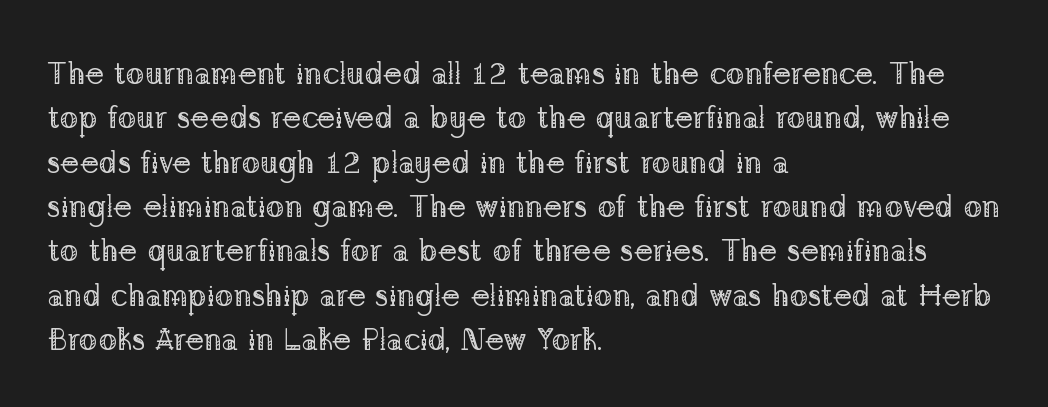
Q: Is the text bold? A: No.
Q: Is the text italic (slanted)? A: No, it is upright.
Q: Is the typeface a serif or a sans-serif typeface? A: Serif.
Q: Is the text underlined? A: No.
Q: How is the paragraph aligned? A: Left-aligned.
Q: Is the spacing between letters normal or unusually wide? A: Normal.
Q: Is the spacing between lines tight, normal or loose? A: Normal.
Q: Width (condensed, normal, or wide)? A: Normal.
Q: Stroke contrast? A: Low.
Q: x-height? A: Medium.
Q: Monospaced? A: No.
